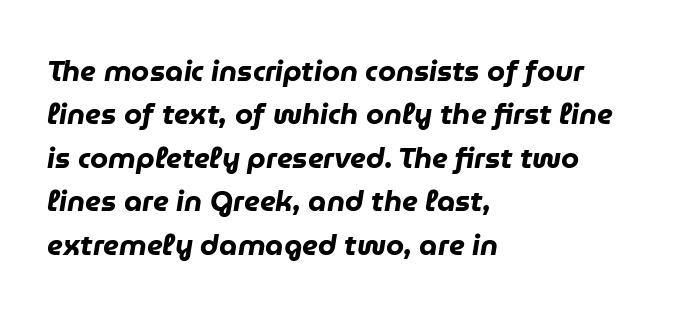
A student would call this left alignment; a typographer would say flush left, rag right. You'd pick this weight for a headline — it's a proper bold. Tall strokes in this sample are angled rather than plumb. The designer left line spacing at the default.
